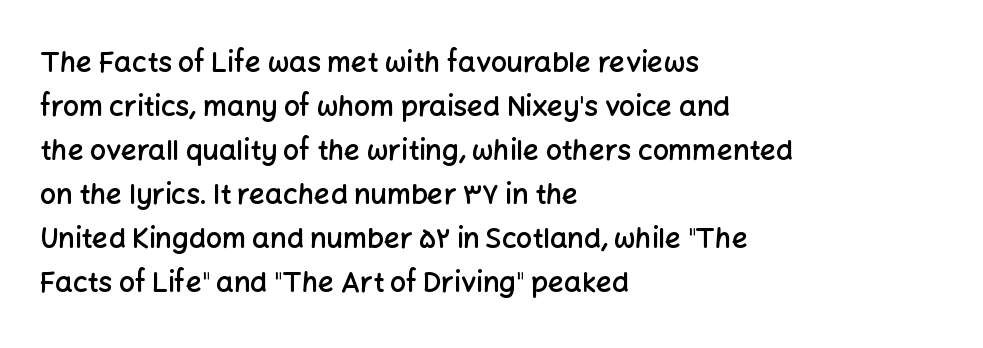
The image shows 28 px semibold sans-serif type, upright; set left-aligned, normal line spacing (1.57x), normal letter spacing, not underlined; low stroke contrast and a medium x-height.
